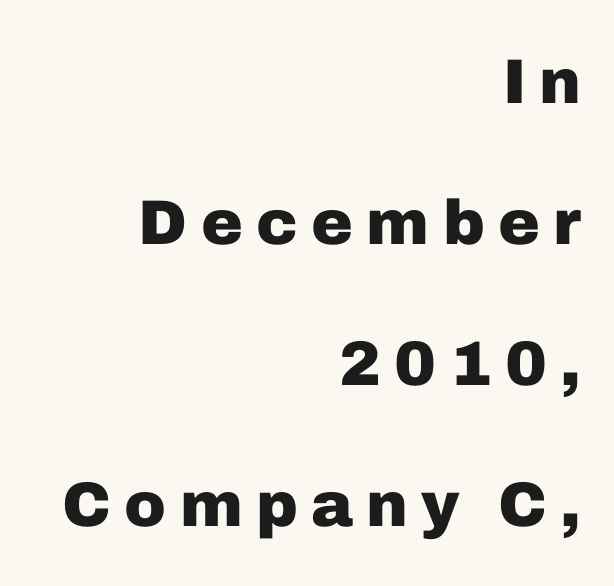
Q: Is the text bold? A: Yes.
Q: Is the text italic (slanted)? A: No, it is upright.
Q: Is the typeface a serif or a sans-serif typeface? A: Sans-serif.
Q: Is the text underlined? A: No.
Q: How is the paragraph aligned? A: Right-aligned.
Q: Is the spacing between letters normal or unusually wide? A: Unusually wide.
Q: Is the spacing between lines tight, normal or loose? A: Loose.
Q: Width (condensed, normal, or wide)? A: Normal.
Q: Stroke contrast? A: Low.
Q: x-height? A: Medium.
Q: Monospaced? A: No.
